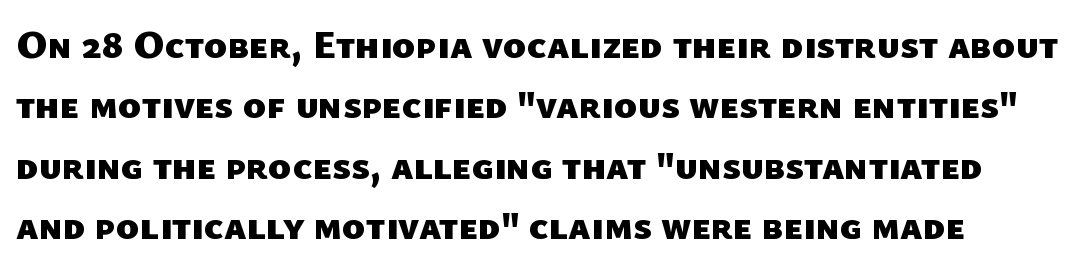
The image shows 39 px heavy sans-serif type; set normal line spacing (1.55x), normal letter spacing, not underlined; low stroke contrast and a medium x-height.
